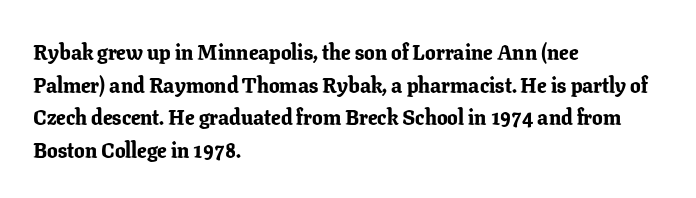
{"italic": "no", "bold": "yes", "underline": "no", "align": "left", "line_spacing": "normal", "line_spacing_ratio": 1.55, "letter_spacing": "normal", "letter_spacing_em": 0.0, "glyph_px": 21}
